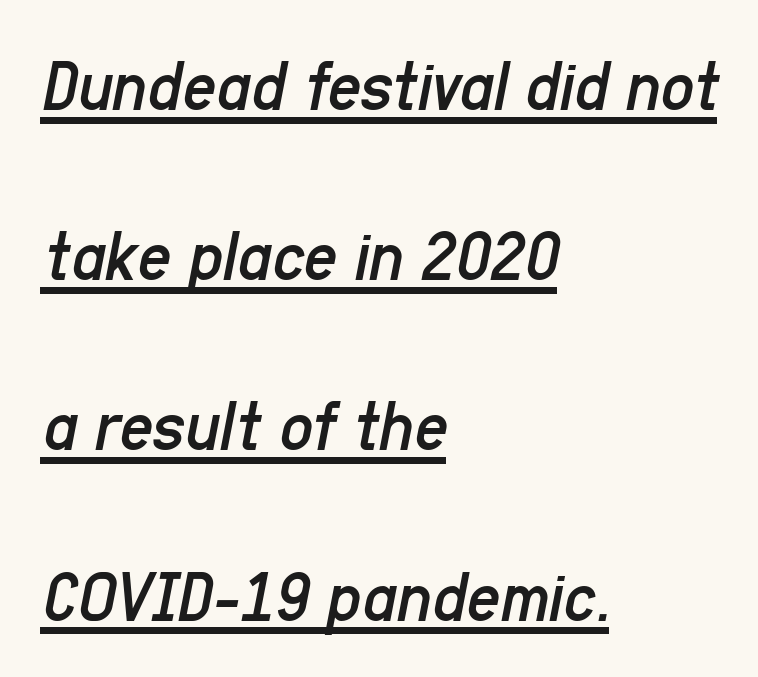
The image shows 74 px regular-weight, condensed type, italic (leaning right); set left-aligned, loose line spacing (2.3x), normal letter spacing, underlined; low stroke contrast and a medium x-height.
